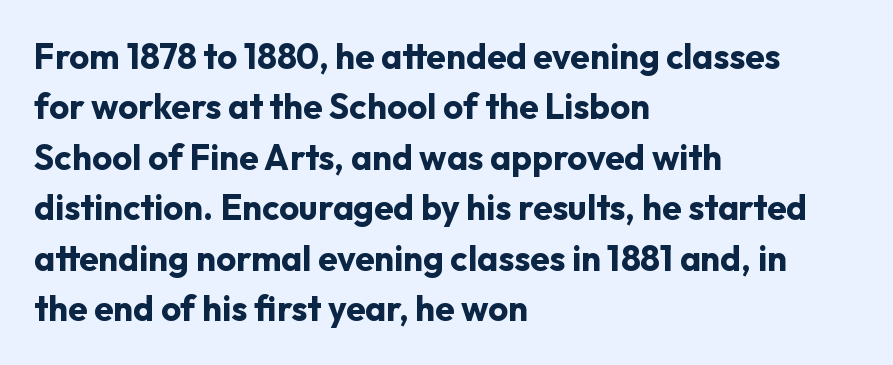
The image shows 35 px bold sans-serif type, upright; set left-aligned, normal line spacing (1.44x), normal letter spacing, not underlined; low stroke contrast and a medium x-height.
